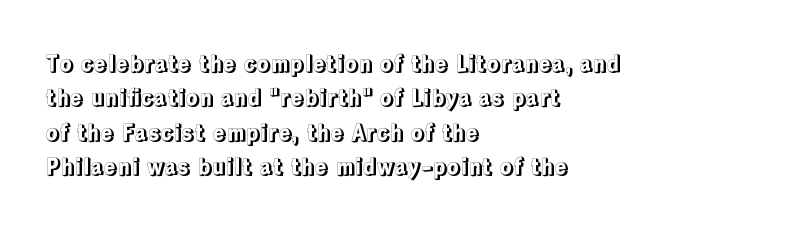
Teacher's note: observe the even left margin — that is flush-left alignment. The passage shown has conventional tracking throughout. It's the straight-up-and-down kind of type. The block of text has a typical density, with ordinary space between rows. The area under the type is left untouched.
